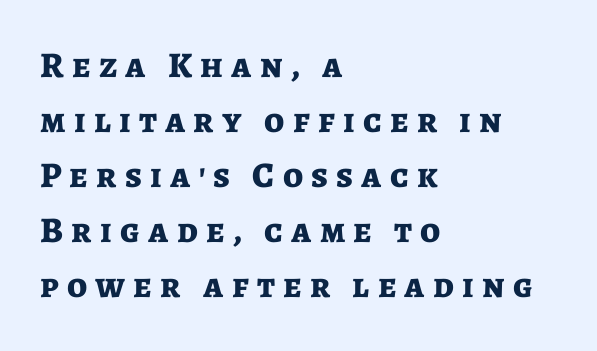
Q: Is the text bold? A: Yes.
Q: Is the text italic (slanted)? A: No, it is upright.
Q: Is the typeface a serif or a sans-serif typeface? A: Sans-serif.
Q: Is the text underlined? A: No.
Q: How is the paragraph aligned? A: Left-aligned.
Q: Is the spacing between letters normal or unusually wide? A: Unusually wide.
Q: Is the spacing between lines tight, normal or loose? A: Normal.
Q: Width (condensed, normal, or wide)? A: Normal.
Q: Stroke contrast? A: Low.
Q: x-height? A: Medium.
Q: Monospaced? A: No.
